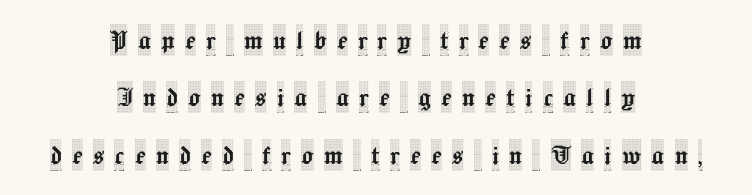
{"serif": "yes", "italic": "no", "width": "condensed", "x_height": "large", "monospaced": "no", "underline": "no", "align": "center", "line_spacing_ratio": 1.85, "letter_spacing": "wide", "letter_spacing_em": 0.33, "glyph_px": 31}
